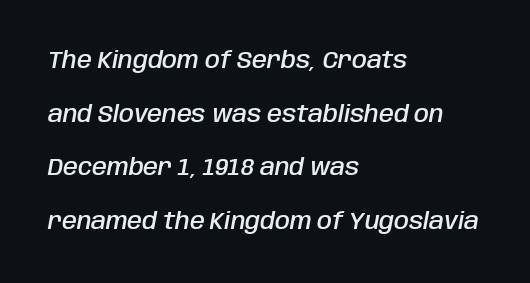
{"italic": "yes", "lean": "right", "slant_degrees": 10, "bold": "semi", "underline": "no", "align": "left", "line_spacing": "loose", "line_spacing_ratio": 2.23, "letter_spacing": "normal", "letter_spacing_em": 0.0, "glyph_px": 24}
